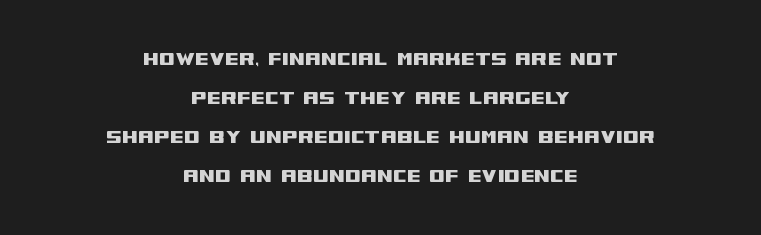
Q: Is the text italic (slanted)? A: No, it is upright.
Q: Is the text underlined? A: No.
Q: How is the paragraph aligned? A: Centered.
Q: Is the spacing between letters normal or unusually wide? A: Normal.
Q: Is the spacing between lines tight, normal or loose? A: Normal.
